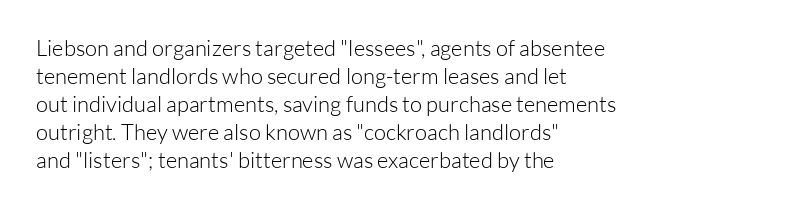
The image shows 22 px text type, upright; set left-aligned, normal line spacing (1.27x), normal letter spacing, not underlined.
